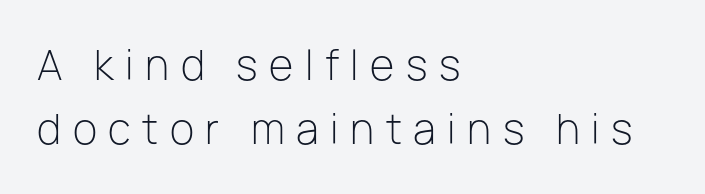
Q: Is the text bold? A: No.
Q: Is the text italic (slanted)? A: No, it is upright.
Q: Is the typeface a serif or a sans-serif typeface? A: Sans-serif.
Q: Is the text underlined? A: No.
Q: How is the paragraph aligned? A: Left-aligned.
Q: Is the spacing between letters normal or unusually wide? A: Unusually wide.
Q: Is the spacing between lines tight, normal or loose? A: Normal.
Q: Width (condensed, normal, or wide)? A: Normal.
Q: Stroke contrast? A: Low.
Q: x-height? A: Medium.
Q: Monospaced? A: No.
